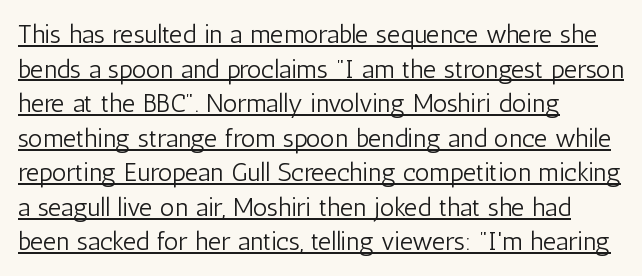
Q: Is the text bold? A: No.
Q: Is the text italic (slanted)? A: No, it is upright.
Q: Is the text underlined? A: Yes.
Q: How is the paragraph aligned? A: Left-aligned.
Q: Is the spacing between letters normal or unusually wide? A: Normal.
Q: Is the spacing between lines tight, normal or loose? A: Normal.
